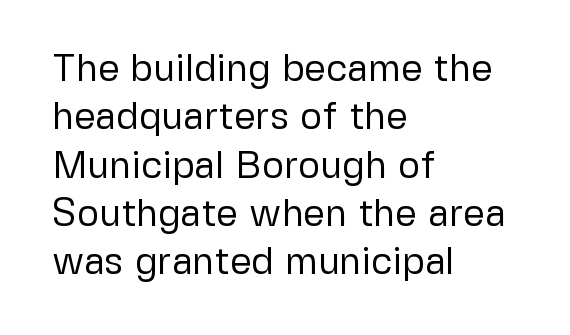
Q: Is the text bold? A: No.
Q: Is the text italic (slanted)? A: No, it is upright.
Q: Is the typeface a serif or a sans-serif typeface? A: Sans-serif.
Q: Is the text underlined? A: No.
Q: How is the paragraph aligned? A: Left-aligned.
Q: Is the spacing between letters normal or unusually wide? A: Normal.
Q: Is the spacing between lines tight, normal or loose? A: Normal.
Q: Width (condensed, normal, or wide)? A: Normal.
Q: Stroke contrast? A: Low.
Q: x-height? A: Medium.
Q: Monospaced? A: No.
